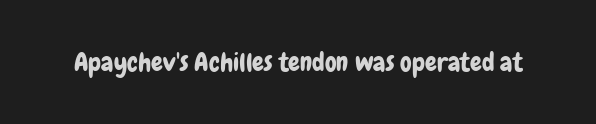
{"italic": "no", "underline": "no", "letter_spacing": "normal", "letter_spacing_em": 0.0, "glyph_px": 26}
